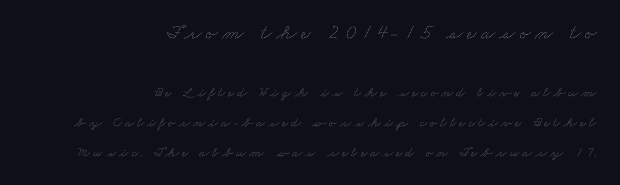
The image shows 21 px text type; set right-aligned, loose line spacing (2.14x), unusually wide letter spacing (+0.2 em), not underlined; the first (top) block is 1.5x larger.
